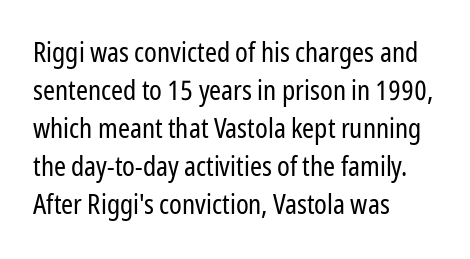
The designer left line spacing at the default. A classic flush-left, rag-right setting is used for this passage. The font sits on the lighter half of the weight spectrum, regular included. The letters stand straight up with perfectly vertical stems. No word sits above an underline.
